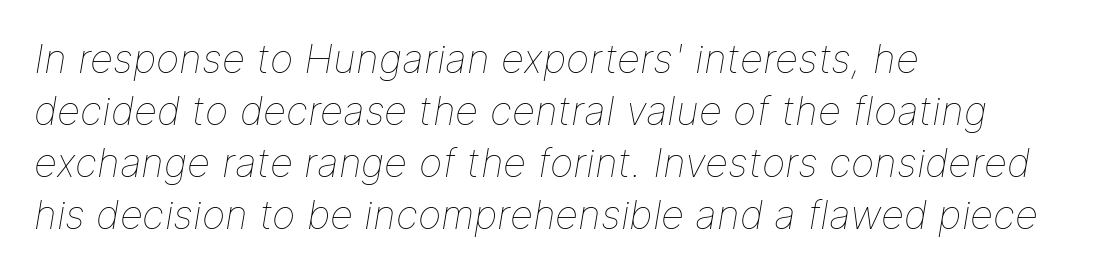
{"italic": "yes", "lean": "right", "slant_degrees": 9, "bold": "no", "weight": "thin", "width": "normal", "stroke_contrast": "low", "x_height": "medium", "monospaced": "no", "underline": "no", "align": "left", "line_spacing": "normal", "line_spacing_ratio": 1.3, "letter_spacing": "normal", "letter_spacing_em": 0.0, "glyph_px": 40}
